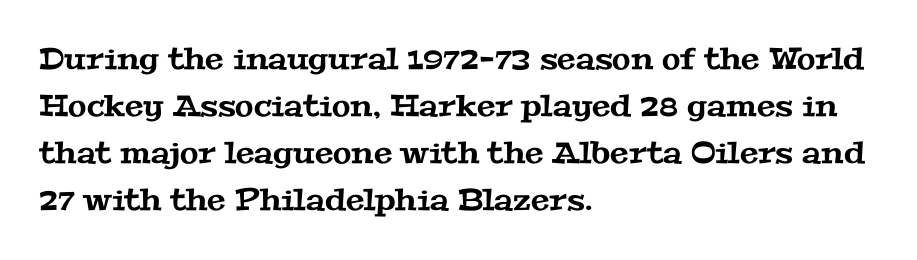
{"serif": "yes", "width": "wide", "stroke_contrast": "medium", "x_height": "medium", "monospaced": "no", "underline": "no", "align": "left", "line_spacing": "normal", "line_spacing_ratio": 1.57, "letter_spacing": "normal", "letter_spacing_em": 0.0, "glyph_px": 30}
